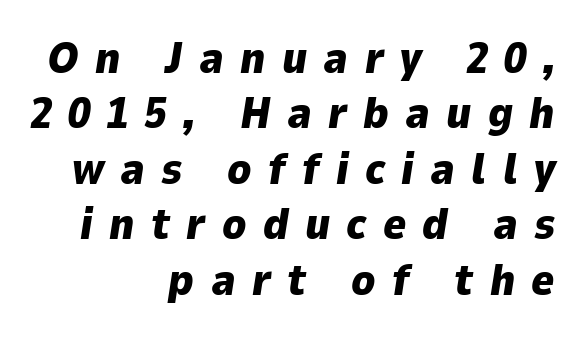
{"italic": "yes", "lean": "right", "slant_degrees": 9, "bold": "yes", "weight": "heavy", "width": "normal", "stroke_contrast": "low", "x_height": "medium", "monospaced": "no", "underline": "no", "align": "right", "line_spacing": "normal", "line_spacing_ratio": 1.26, "letter_spacing": "wide", "letter_spacing_em": 0.37, "glyph_px": 44}
